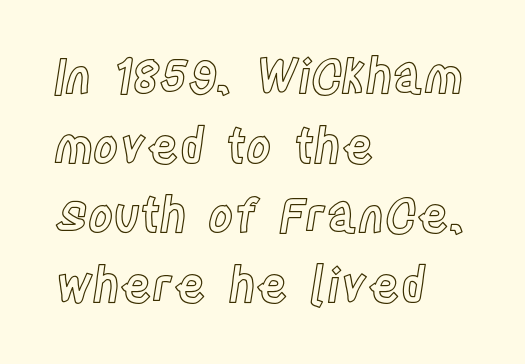
Q: Is the text italic (slanted)? A: Yes.
Q: Is the text underlined? A: No.
Q: How is the paragraph aligned? A: Left-aligned.
Q: Is the spacing between letters normal or unusually wide? A: Normal.
Q: Is the spacing between lines tight, normal or loose? A: Normal.
Q: Width (condensed, normal, or wide)? A: Condensed.
Q: x-height? A: Large.
Q: Monospaced? A: No.
